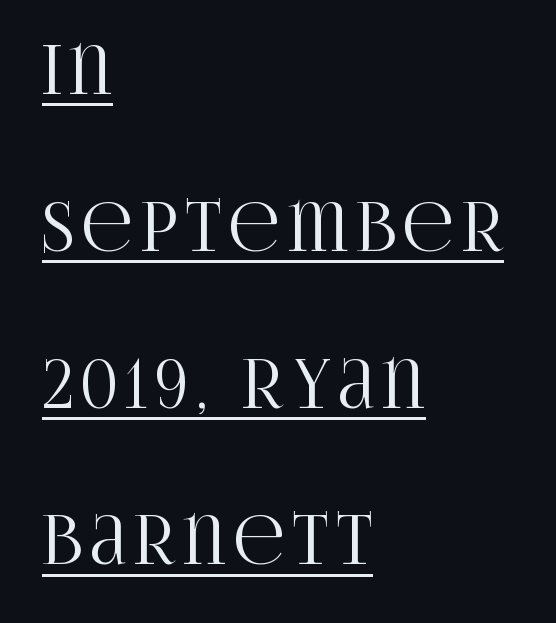
Q: Is the text italic (slanted)? A: No, it is upright.
Q: Is the typeface a serif or a sans-serif typeface? A: Serif.
Q: Is the text underlined? A: Yes.
Q: How is the paragraph aligned? A: Left-aligned.
Q: Is the spacing between lines tight, normal or loose? A: Loose.
Q: Width (condensed, normal, or wide)? A: Condensed.
Q: Stroke contrast? A: High.
Q: x-height? A: Large.
Q: Monospaced? A: No.
